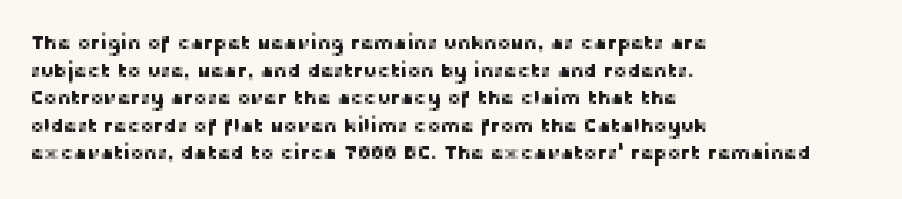
The block of text has a typical density, with ordinary space between rows. The letters stand straight up with perfectly vertical stems. Line starts are locked; line ends wander. Between one letter and the next there's only the usual sliver of space. Type without underlining.
